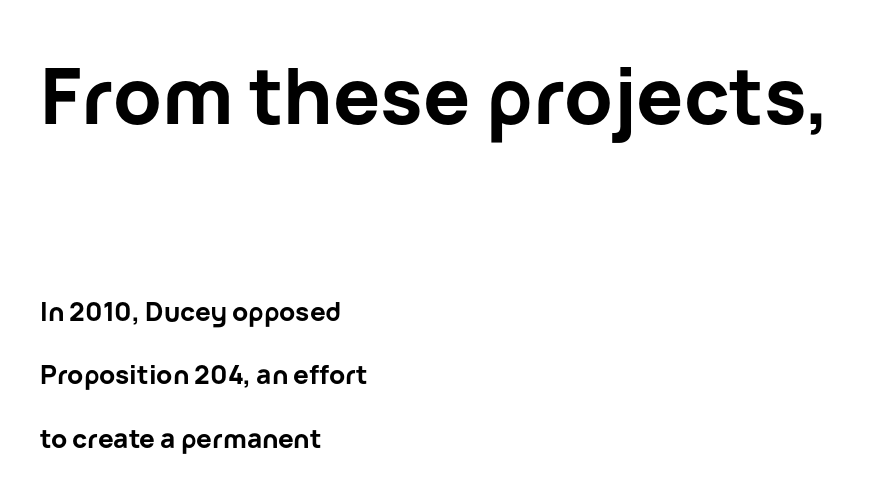
Font category for this specimen: sans-serif. Is the type bold? Yes — the strokes are clearly thick and heavy. The leading is generous, giving the passage an open texture. Visually, the top section dominates because its glyphs are scaled up. Clear beneath every line of the passage.
